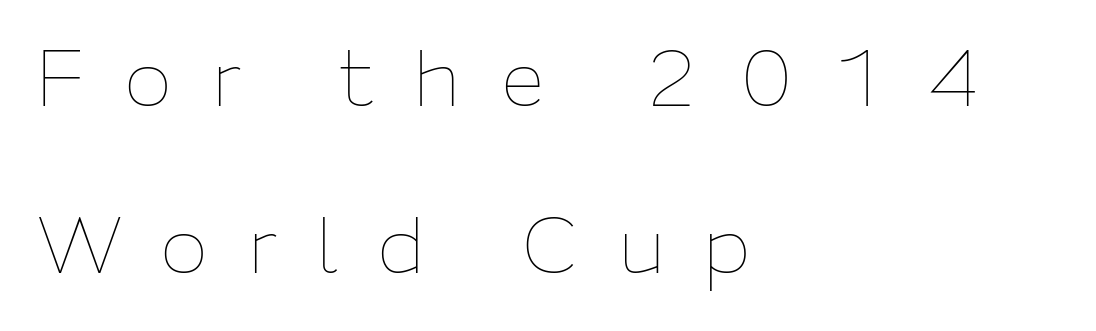
Does the lettering tilt? It doesn't — this is upright. One glance says open: line gaps are wider than usual. Lines of text with bare space underneath. Is this a fixed-width face? No — the glyphs have proportional, varying widths. This rendering uses left alignment, leaving the right contour irregular.
